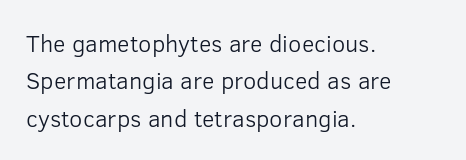
The image shows 24 px text type, upright; set left-aligned, normal line spacing (1.56x), normal letter spacing, not underlined.
